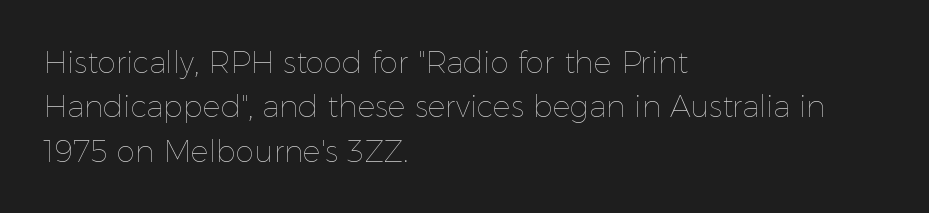
Is this a fixed-width face? No — the glyphs have proportional, varying widths. Caption: standard tracking, unaltered. Stems here are at most as thick as an everyday book face. Clear beneath every line of the passage. The lines sit at an ordinary, default distance from one another.
